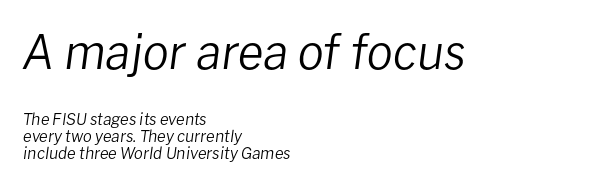
Each word holds together tightly as a unit, with standard inter-letter gaps. Compared with typical paragraphs, the rows here are closer together. The strokes carry an ordinary text weight at most. Decoration check: the copy has no underline.
